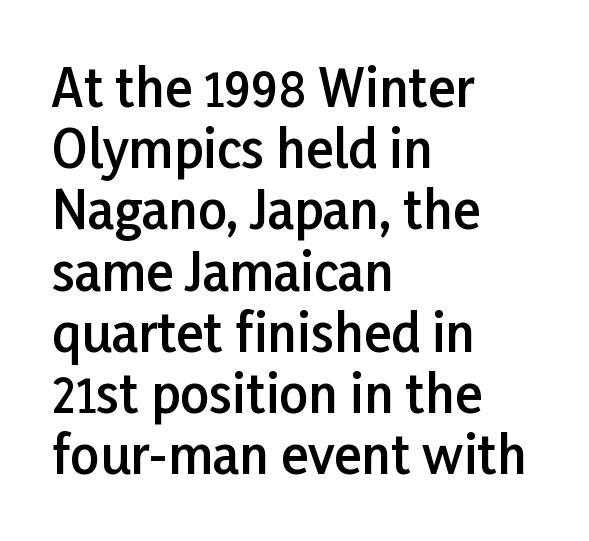
The image shows 51 px semibold sans-serif type, upright; set left-aligned, line spacing 1.2x, normal letter spacing, not underlined; low stroke contrast and a medium x-height.
